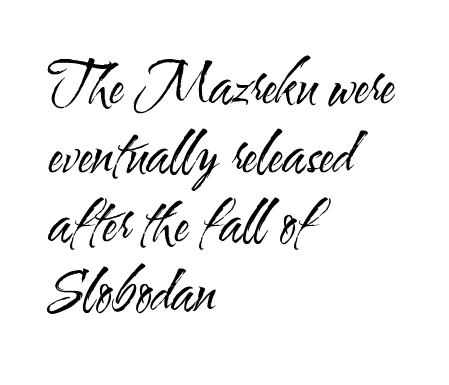
Q: Is the text bold? A: No.
Q: Is the text italic (slanted)? A: Yes.
Q: Is the typeface a serif or a sans-serif typeface? A: Sans-serif.
Q: Is the text underlined? A: No.
Q: How is the paragraph aligned? A: Left-aligned.
Q: Is the spacing between letters normal or unusually wide? A: Normal.
Q: Width (condensed, normal, or wide)? A: Condensed.
Q: Stroke contrast? A: Medium.
Q: x-height? A: Small.
Q: Monospaced? A: No.
